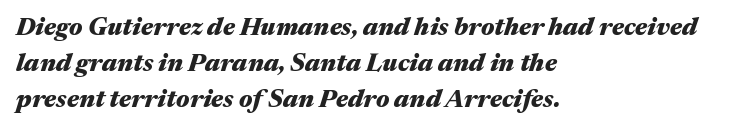
{"italic": "yes", "lean": "right", "slant_degrees": 17, "bold": "yes", "underline": "no", "align": "left", "line_spacing": "normal", "line_spacing_ratio": 1.44, "letter_spacing": "normal", "letter_spacing_em": 0.0, "glyph_px": 25}
